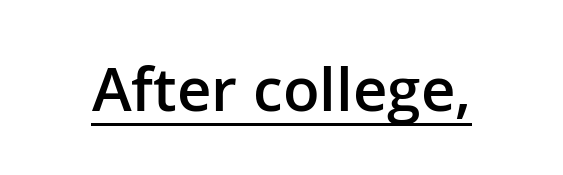
Q: Is the text bold? A: Semi-bold.
Q: Is the text italic (slanted)? A: No, it is upright.
Q: Is the typeface a serif or a sans-serif typeface? A: Sans-serif.
Q: Is the text underlined? A: Yes.
Q: Is the spacing between letters normal or unusually wide? A: Normal.
Q: Width (condensed, normal, or wide)? A: Normal.
Q: Stroke contrast? A: Low.
Q: x-height? A: Medium.
Q: Monospaced? A: No.
